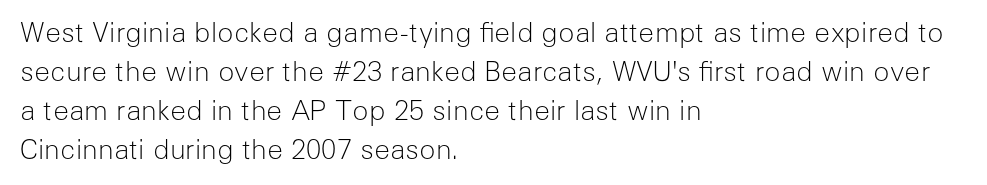
The image shows 27 px text type, upright; set left-aligned, normal line spacing (1.44x), normal letter spacing, not underlined.
